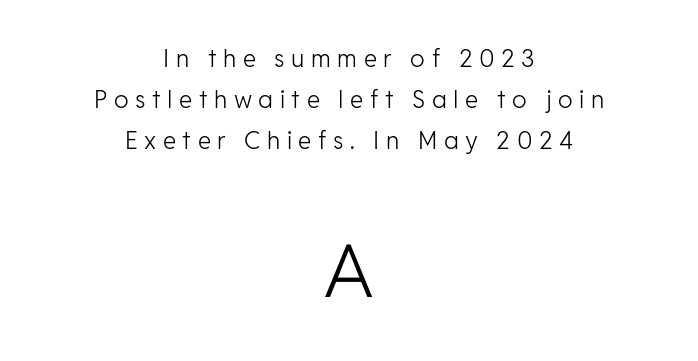
The image shows 73 px light sans-serif type, upright; set centered, normal line spacing (1.7x), unusually wide letter spacing (+0.27 em), not underlined; the second (bottom) block is 3.04x larger; low stroke contrast and a medium x-height.
